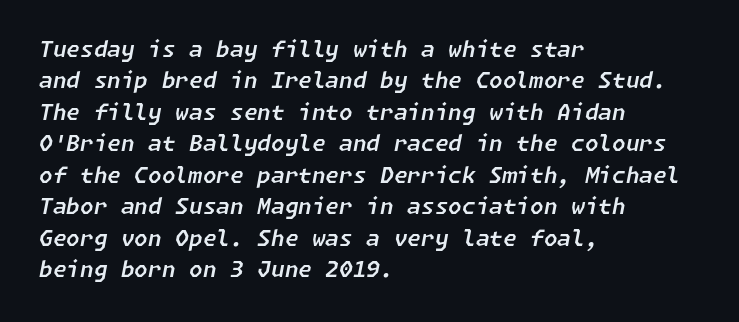
The passage shown has conventional tracking throughout. Letters rest on an invisible, unmarked baseline. Evenly set lines give the paragraph a standard silhouette. There's an unmistakable incline to the writing here. Short and long lines alike share a common starting point at left.
